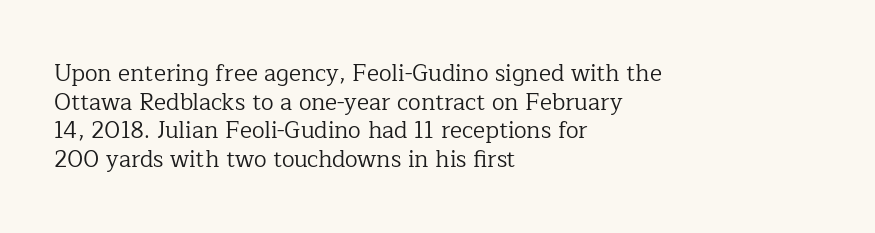
Beneath every word, the page is bare. On a weight scale, this lands at 450 or below. Look at the tracking — it's just the regular setting, nothing added. The typesetter chose a ragged-right arrangement here. Upright lettering throughout.
